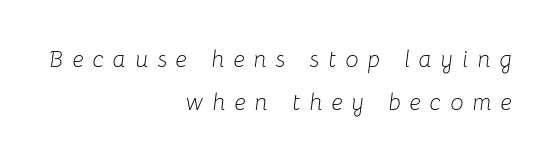
Q: Is the text bold? A: No.
Q: Is the text italic (slanted)? A: Yes, it leans right by about 8 degrees.
Q: Is the text underlined? A: No.
Q: How is the paragraph aligned? A: Right-aligned.
Q: Is the spacing between letters normal or unusually wide? A: Unusually wide.
